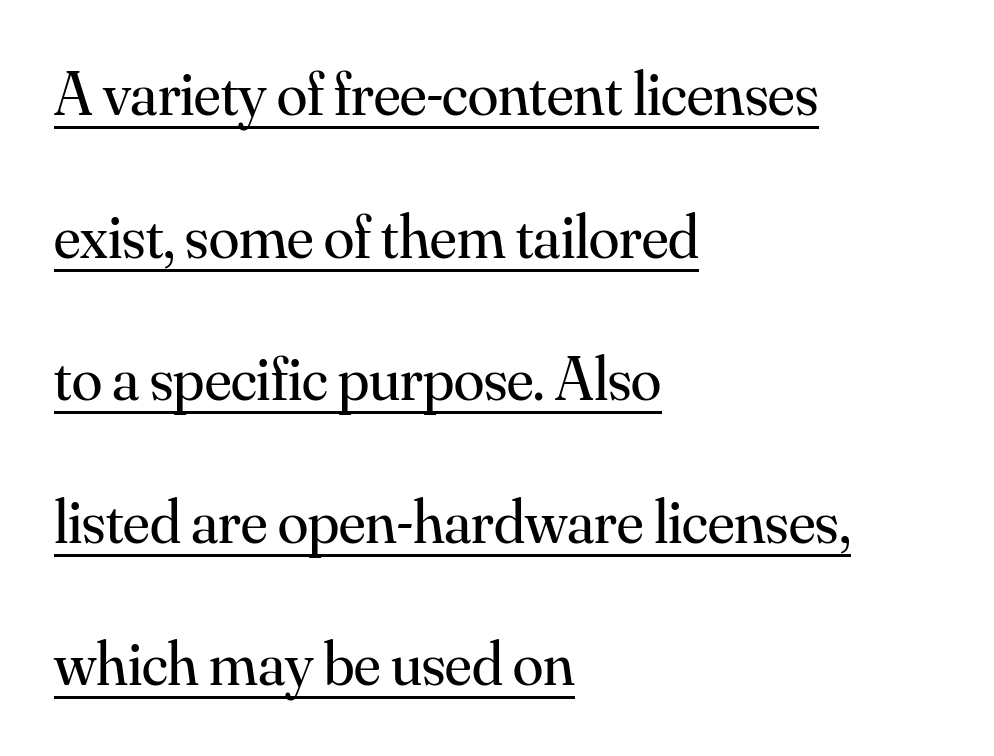
Q: Is the text bold? A: No.
Q: Is the text italic (slanted)? A: No, it is upright.
Q: Is the typeface a serif or a sans-serif typeface? A: Serif.
Q: Is the text underlined? A: Yes.
Q: How is the paragraph aligned? A: Left-aligned.
Q: Is the spacing between letters normal or unusually wide? A: Normal.
Q: Is the spacing between lines tight, normal or loose? A: Loose.
Q: Width (condensed, normal, or wide)? A: Normal.
Q: Stroke contrast? A: Medium.
Q: x-height? A: Small.
Q: Monospaced? A: No.
